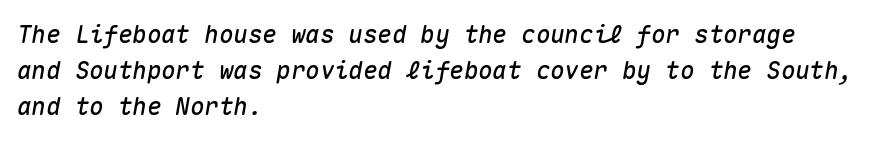
The image shows 24 px text type, italic (leaning right); set left-aligned, normal line spacing (1.5x), normal letter spacing, not underlined.
